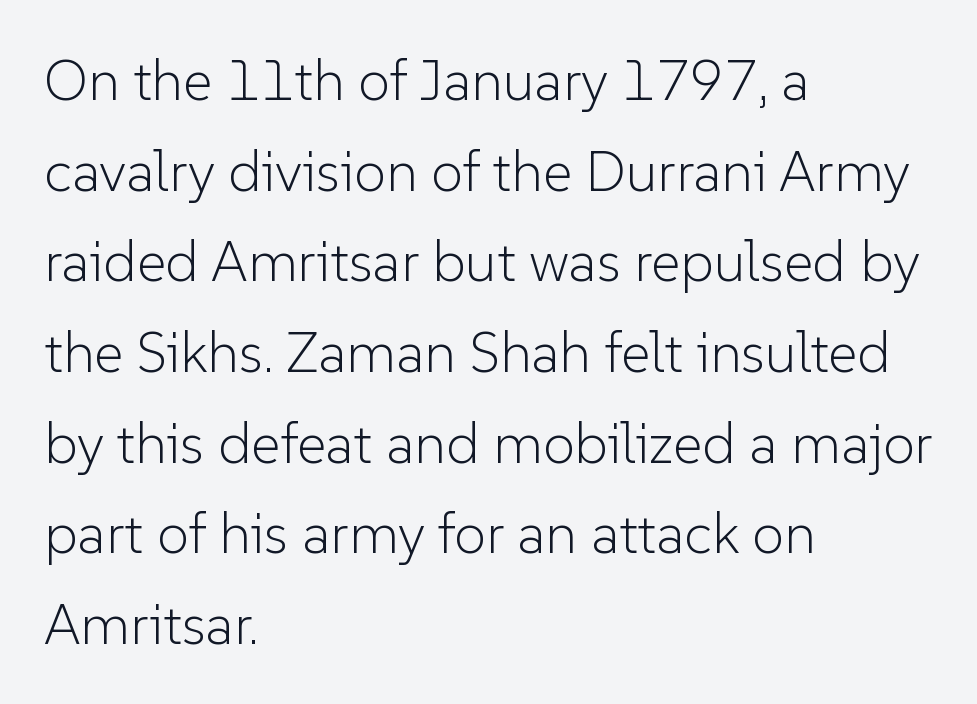
Q: Is the text bold? A: No.
Q: Is the text italic (slanted)? A: No, it is upright.
Q: Is the typeface a serif or a sans-serif typeface? A: Sans-serif.
Q: Is the text underlined? A: No.
Q: How is the paragraph aligned? A: Left-aligned.
Q: Is the spacing between letters normal or unusually wide? A: Normal.
Q: Is the spacing between lines tight, normal or loose? A: Normal.
Q: Width (condensed, normal, or wide)? A: Normal.
Q: Stroke contrast? A: Low.
Q: x-height? A: Medium.
Q: Monospaced? A: No.
